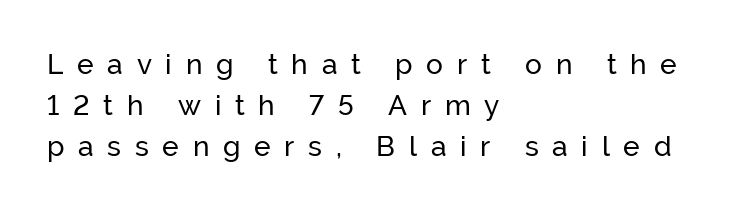
The image shows 28 px regular-weight sans-serif type, upright; set left-aligned, normal line spacing (1.47x), unusually wide letter spacing (+0.49 em), not underlined; low stroke contrast and a medium x-height.
